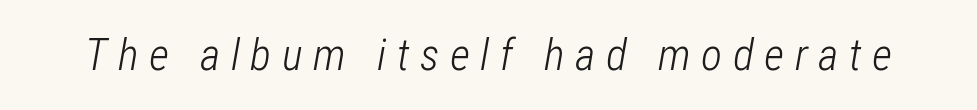
The image shows 44 px light, condensed type, italic (leaning right); set unusually wide letter spacing (+0.24 em), not underlined; low stroke contrast and a medium x-height.
